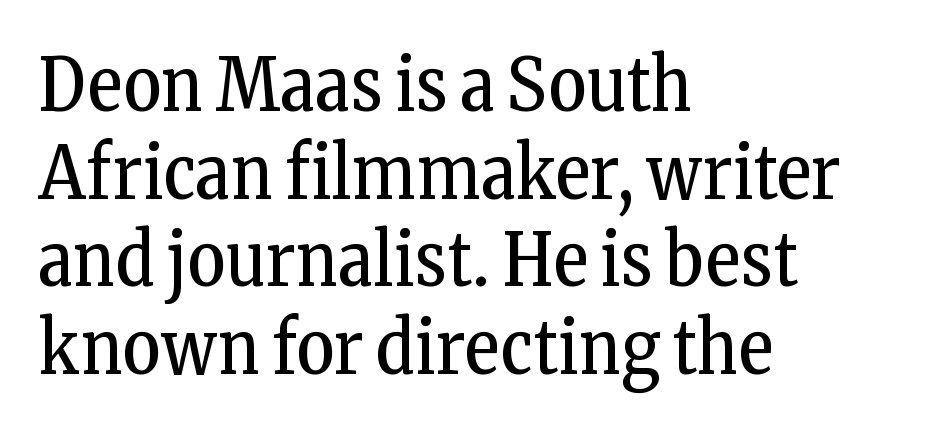
The axis of the letterforms is exactly vertical. Short note: letters normally spaced. A clean baseline with only descenders dipping below it. The face used here is proportionally spaced, like ordinary book or web type.
